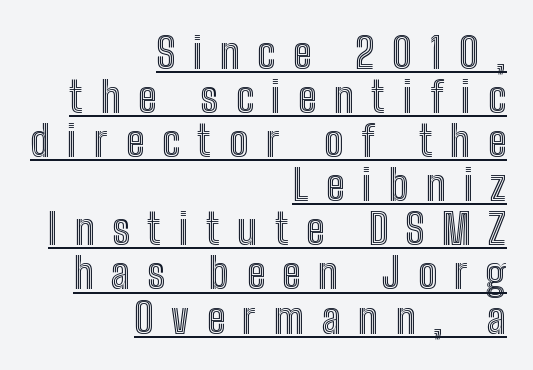
In terms of posture, this sample is upright. Somebody hit Ctrl+U on this one — the words are underlined. Reading down the block, your eye finds every line finishing at a fixed right position. Successive baselines arrive quickly, one right under another. Inter-character spacing is expanded well beyond the font's built-in metrics.
